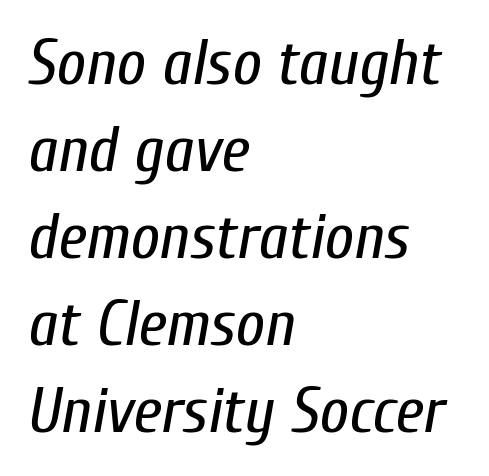
Q: Is the text bold? A: No.
Q: Is the text italic (slanted)? A: Yes, it leans right by about 10 degrees.
Q: Is the text underlined? A: No.
Q: How is the paragraph aligned? A: Left-aligned.
Q: Is the spacing between letters normal or unusually wide? A: Normal.
Q: Is the spacing between lines tight, normal or loose? A: Normal.
Q: Width (condensed, normal, or wide)? A: Condensed.
Q: Stroke contrast? A: Low.
Q: x-height? A: Medium.
Q: Monospaced? A: No.
